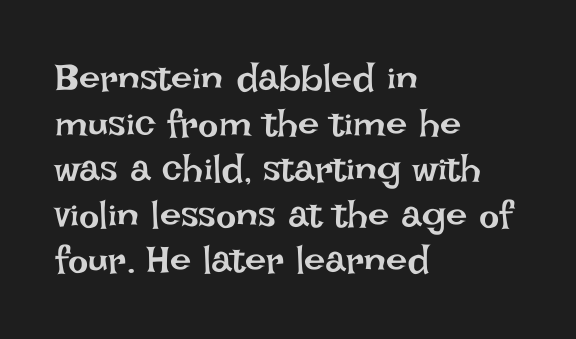
This rendering uses left alignment, leaving the right contour irregular. Do the characters align in a grid? No, the font is proportional. Every character sits straight up, as roman type does. Compared with a typical body face, this is equally light or lighter still.
